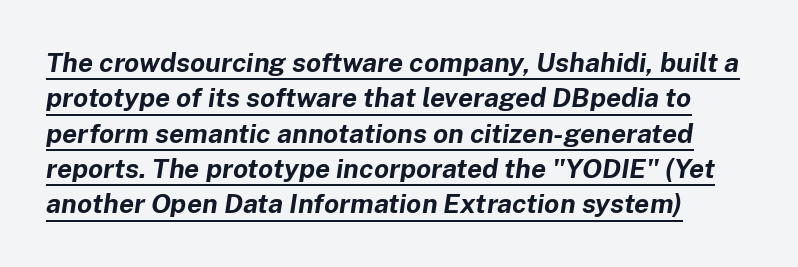
Q: Is the text bold? A: Yes.
Q: Is the text italic (slanted)? A: Yes, it leans right by about 8 degrees.
Q: Is the text underlined? A: Yes.
Q: Is the spacing between letters normal or unusually wide? A: Normal.
Q: Is the spacing between lines tight, normal or loose? A: Normal.
